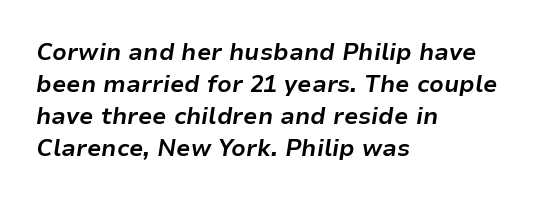
Style check: oblique. These lines stack with their left ends in a neat column. Default kerning and tracking; the words read as compact shapes. Line spacing here is normal.
